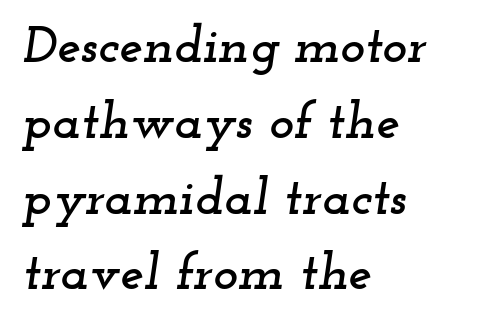
The rendering applies a slant to the glyphs. This sample has the flowing, uneven cadence of proportional lettering. Does the type have serifs? Yes, each stem ends in a small foot. A clean baseline with only descenders dipping below it.
